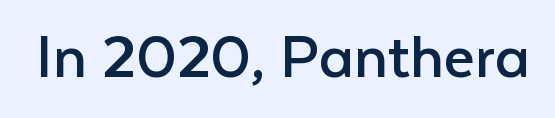
Q: Is the text bold? A: No.
Q: Is the text italic (slanted)? A: No, it is upright.
Q: Is the typeface a serif or a sans-serif typeface? A: Sans-serif.
Q: Is the text underlined? A: No.
Q: Is the spacing between letters normal or unusually wide? A: Normal.
Q: Width (condensed, normal, or wide)? A: Normal.
Q: Stroke contrast? A: Low.
Q: x-height? A: Medium.
Q: Monospaced? A: No.
